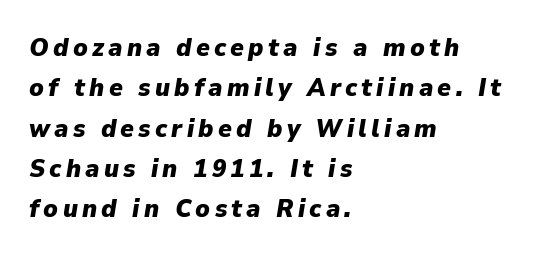
Q: Is the text bold? A: Yes.
Q: Is the text italic (slanted)? A: Yes, it leans right by about 9 degrees.
Q: Is the text underlined? A: No.
Q: How is the paragraph aligned? A: Left-aligned.
Q: Is the spacing between lines tight, normal or loose? A: Normal.
